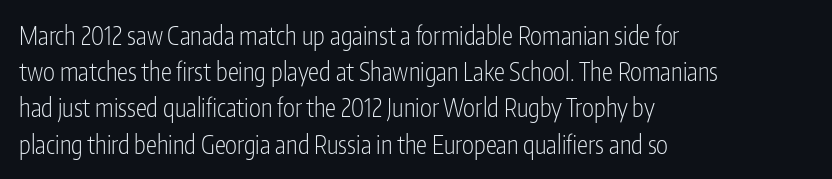
Q: Is the text bold? A: No.
Q: Is the text italic (slanted)? A: No, it is upright.
Q: Is the text underlined? A: No.
Q: How is the paragraph aligned? A: Left-aligned.
Q: Is the spacing between letters normal or unusually wide? A: Normal.
Q: Is the spacing between lines tight, normal or loose? A: Normal.
